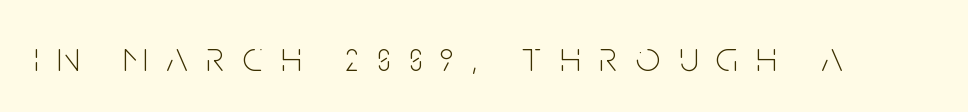
Q: Is the text bold? A: No.
Q: Is the text italic (slanted)? A: No, it is upright.
Q: Is the typeface a serif or a sans-serif typeface? A: Sans-serif.
Q: Is the text underlined? A: No.
Q: Is the spacing between letters normal or unusually wide? A: Unusually wide.
Q: Width (condensed, normal, or wide)? A: Condensed.
Q: Stroke contrast? A: Low.
Q: x-height? A: Large.
Q: Monospaced? A: No.
